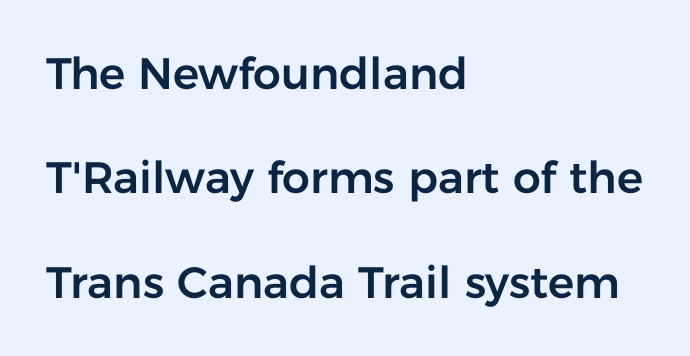
Q: Is the text italic (slanted)? A: No, it is upright.
Q: Is the typeface a serif or a sans-serif typeface? A: Sans-serif.
Q: Is the text underlined? A: No.
Q: How is the paragraph aligned? A: Left-aligned.
Q: Is the spacing between letters normal or unusually wide? A: Normal.
Q: Is the spacing between lines tight, normal or loose? A: Loose.
Q: Width (condensed, normal, or wide)? A: Normal.
Q: Stroke contrast? A: Low.
Q: x-height? A: Medium.
Q: Monospaced? A: No.
